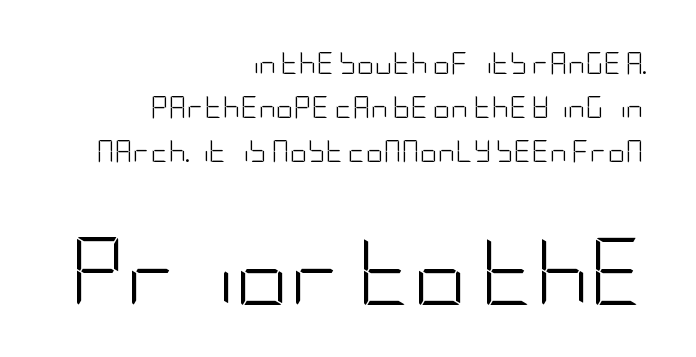
The image shows 67 px light, condensed sans-serif type, upright; set right-aligned, loose line spacing (2.0x), normal letter spacing, not underlined; the second (bottom) block is 3.05x larger; low stroke contrast and a large x-height.
